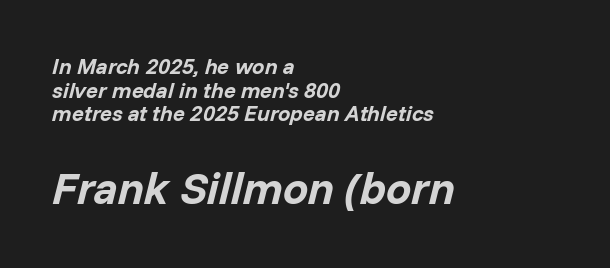
Q: Is the text bold? A: Yes.
Q: Is the text italic (slanted)? A: Yes, it leans right by about 14 degrees.
Q: Is the text underlined? A: No.
Q: How is the paragraph aligned? A: Left-aligned.
Q: Is the spacing between letters normal or unusually wide? A: Normal.
Q: Is the spacing between lines tight, normal or loose? A: Tight.
Q: Which block of text is set in a larger size, the first (top) or the second (bottom)? A: The second (bottom) one.
Q: Width (condensed, normal, or wide)? A: Normal.
Q: Stroke contrast? A: Low.
Q: x-height? A: Medium.
Q: Monospaced? A: No.
